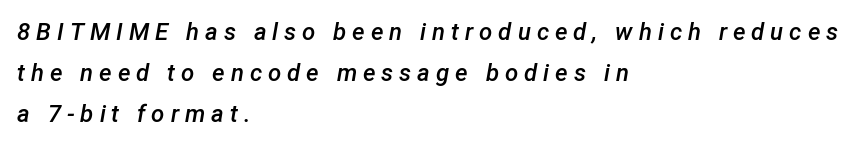
A semibold gives these letters moderate extra thickness, short of bold. Words float on clear page, feet unadorned. Left-aligned paragraph, ragged on the right. Every character sits at an angle, as italics do. Horizontal bands of white between lines are of average thickness. This rendering widens character spacing well past its baseline value.
